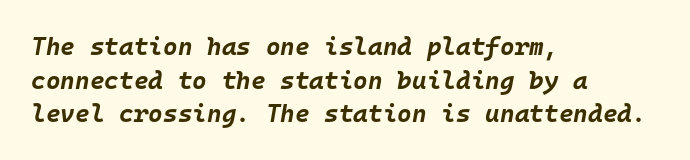
Caption: multi-line text, flush left, ragged right. Between one letter and the next there's only the usual sliver of space. A typesetter would call this leading conventional body-copy spacing. The strokes are fattened all the way to bold.
